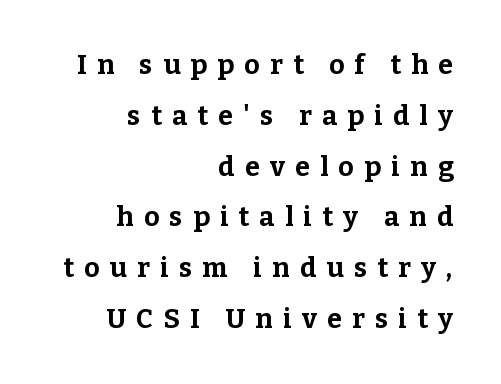
The image shows 27 px bold type, upright; set right-aligned, line spacing 1.88x, unusually wide letter spacing (+0.38 em), not underlined.
